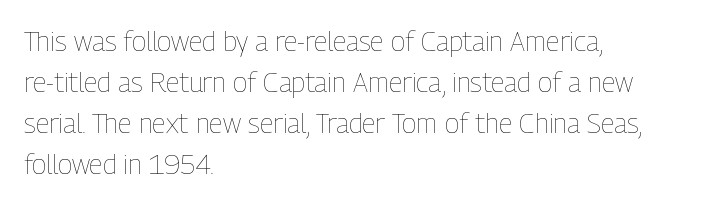
The image shows 27 px text type, upright; set left-aligned, normal line spacing (1.52x), normal letter spacing, not underlined.
